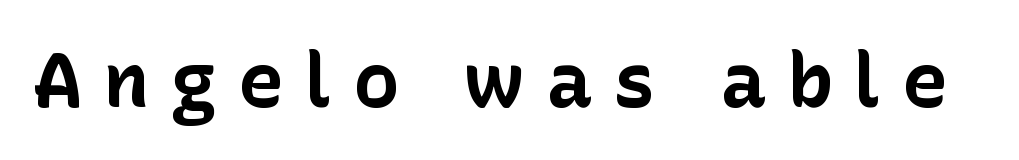
Q: Is the text bold? A: Yes.
Q: Is the text italic (slanted)? A: No, it is upright.
Q: Is the typeface a serif or a sans-serif typeface? A: Sans-serif.
Q: Is the text underlined? A: No.
Q: Is the spacing between letters normal or unusually wide? A: Unusually wide.
Q: Width (condensed, normal, or wide)? A: Normal.
Q: Stroke contrast? A: Low.
Q: x-height? A: Medium.
Q: Monospaced? A: No.
